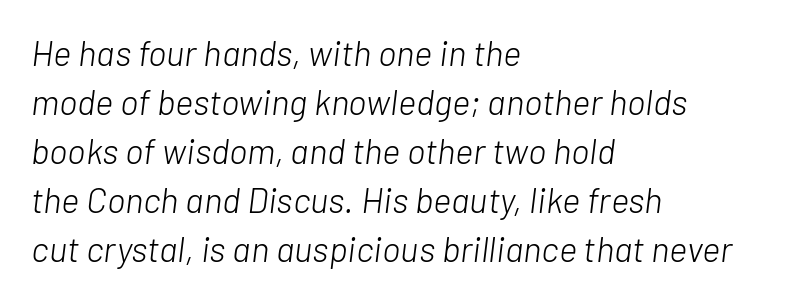
{"italic": "yes", "lean": "right", "slant_degrees": 7, "bold": "no", "weight": "light", "width": "normal", "stroke_contrast": "low", "x_height": "medium", "monospaced": "no", "underline": "no", "align": "left", "line_spacing": "normal", "line_spacing_ratio": 1.4, "letter_spacing": "normal", "letter_spacing_em": 0.0, "glyph_px": 35}
